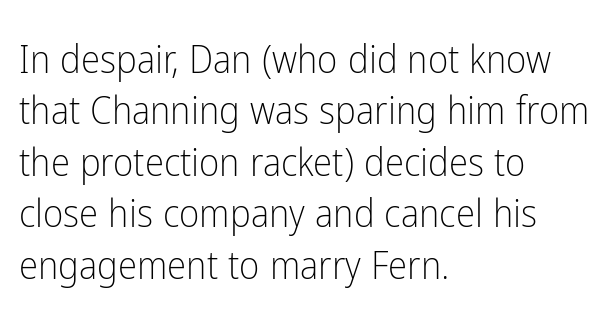
This block has exactly the height ordinary leading produces. Is the stroke heavy? The answer is a plain regular-or-lighter. Spacing verdict: proportional, widths tailored to each character. Only glyphs here, with clear space below each row. These lines are composed in type without serifs. Is the letter spacing exaggerated? No — it looks like the ordinary default.
